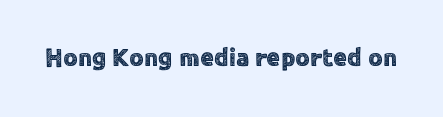
Q: Is the text italic (slanted)? A: No, it is upright.
Q: Is the text underlined? A: No.
Q: Is the spacing between letters normal or unusually wide? A: Normal.
